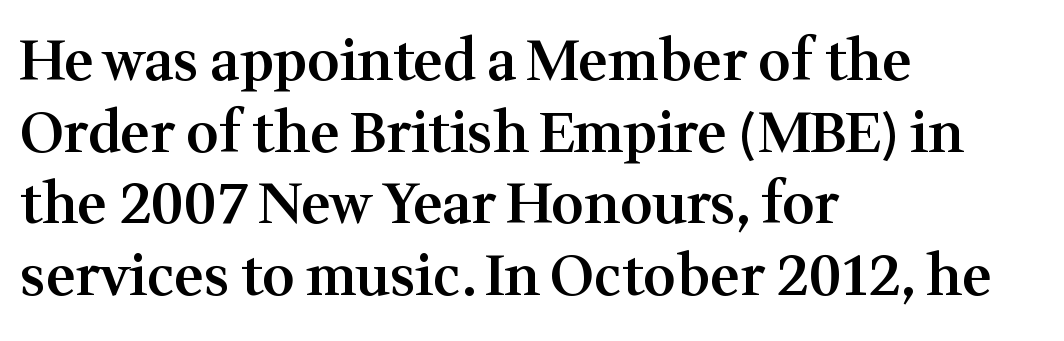
A normal amount of white space separates one row of letters from the next. Look at the bottom of the vertical strokes: they flare into serifs here. Think of a printed novel: that variable character pitch is what you see here. Does the lettering tilt? It doesn't — this is upright. Descenders are the only things crossing below the line. These lines stack with their left ends in a neat column.
